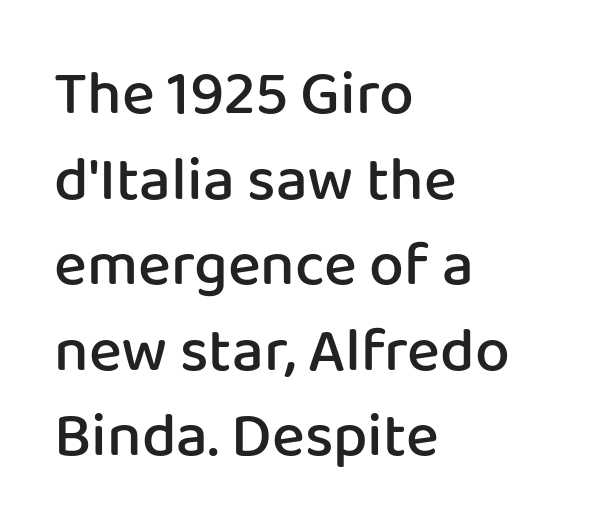
The image shows 62 px semibold sans-serif type, upright; set left-aligned, normal line spacing (1.38x), normal letter spacing, not underlined; low stroke contrast and a medium x-height.
